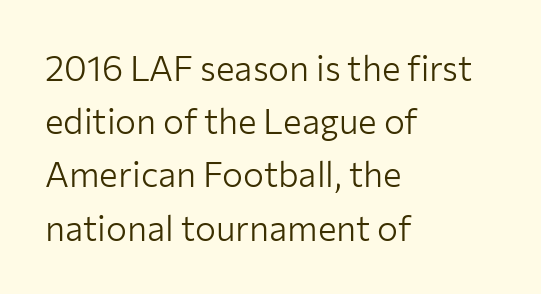
The baseline area is clear. Students, observe: this is what conventionally led text looks like. The rag falls on the right side of this text block. Note the varied advance widths — an 'i' is clearly narrower than an 'm'. The letters stand straight up with perfectly vertical stems.
